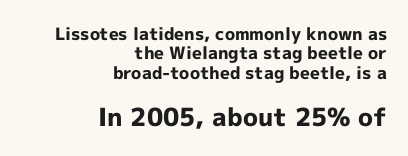
Q: Is the text bold? A: Yes.
Q: Is the text italic (slanted)? A: No, it is upright.
Q: Is the text underlined? A: No.
Q: How is the paragraph aligned? A: Right-aligned.
Q: Is the spacing between letters normal or unusually wide? A: Normal.
Q: Is the spacing between lines tight, normal or loose? A: Tight.
Q: Which block of text is set in a larger size, the first (top) or the second (bottom)? A: The second (bottom) one.
